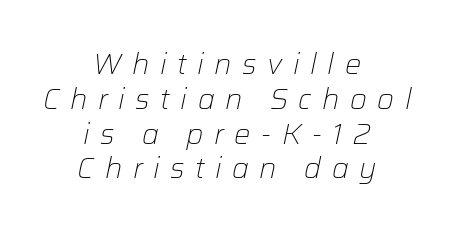
Q: Is the text bold? A: No.
Q: Is the text italic (slanted)? A: Yes, it leans right by about 12 degrees.
Q: Is the text underlined? A: No.
Q: How is the paragraph aligned? A: Centered.
Q: Is the spacing between letters normal or unusually wide? A: Unusually wide.
Q: Width (condensed, normal, or wide)? A: Normal.
Q: Stroke contrast? A: Low.
Q: x-height? A: Medium.
Q: Monospaced? A: No.
